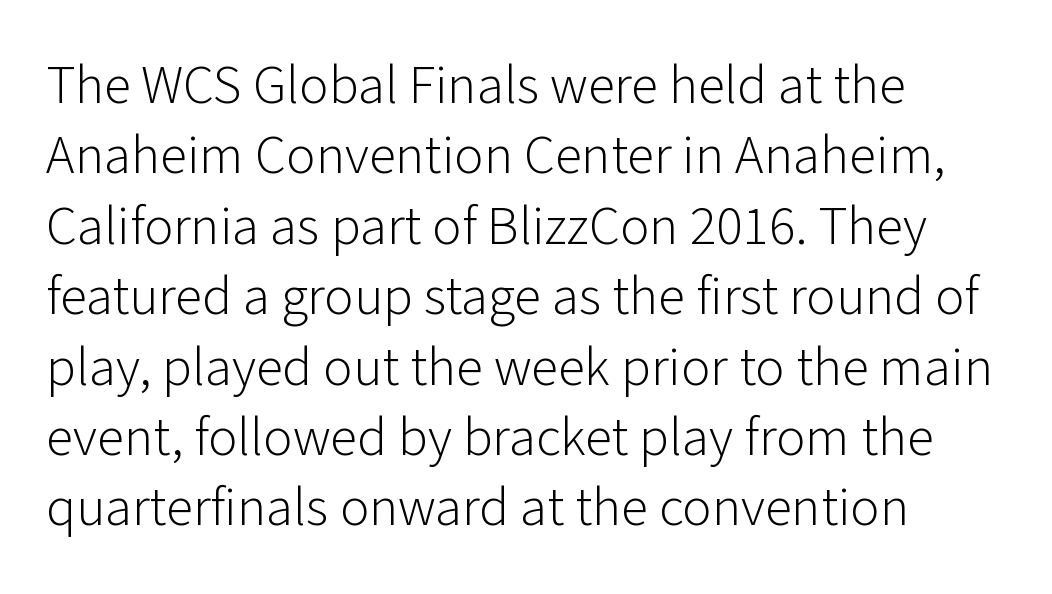
The image shows 55 px light sans-serif type, upright; set left-aligned, normal line spacing (1.28x), normal letter spacing, not underlined; low stroke contrast and a medium x-height.
